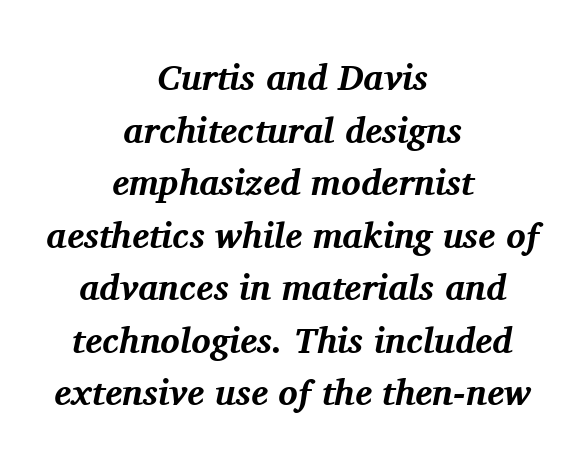
{"serif": "yes", "italic": "yes", "lean": "right", "slant_degrees": 11, "bold": "yes", "weight": "bold", "width": "normal", "stroke_contrast": "medium", "x_height": "medium", "monospaced": "no", "underline": "no", "align": "center", "line_spacing": "normal", "line_spacing_ratio": 1.46, "letter_spacing": "normal", "letter_spacing_em": 0.0, "glyph_px": 36}
